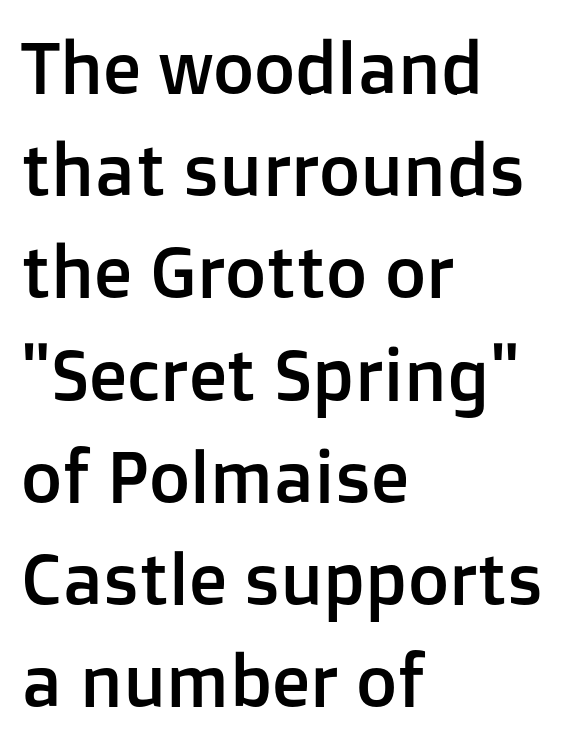
{"serif": "no", "italic": "no", "width": "normal", "stroke_contrast": "low", "x_height": "medium", "monospaced": "no", "underline": "no", "align": "left", "line_spacing": "normal", "line_spacing_ratio": 1.44, "letter_spacing": "normal", "letter_spacing_em": 0.0, "glyph_px": 71}
